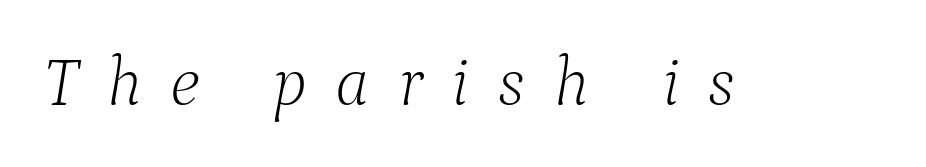
{"serif": "yes", "italic": "yes", "lean": "right", "slant_degrees": 9, "bold": "no", "weight": "light", "width": "normal", "stroke_contrast": "low", "x_height": "medium", "monospaced": "no", "underline": "no", "letter_spacing": "wide", "letter_spacing_em": 0.41, "glyph_px": 69}
